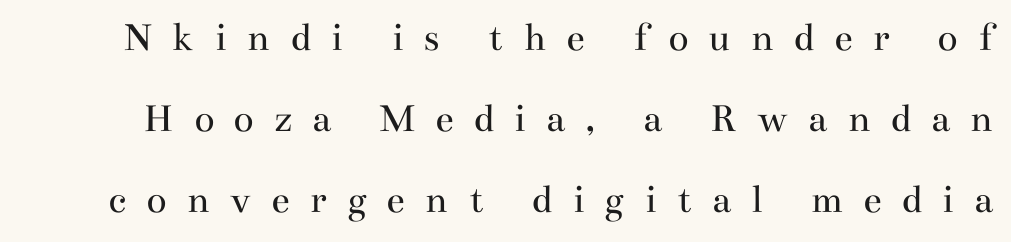
Q: Is the text bold? A: No.
Q: Is the text italic (slanted)? A: No, it is upright.
Q: Is the typeface a serif or a sans-serif typeface? A: Serif.
Q: Is the text underlined? A: No.
Q: Is the spacing between letters normal or unusually wide? A: Unusually wide.
Q: Is the spacing between lines tight, normal or loose? A: Loose.
Q: Width (condensed, normal, or wide)? A: Wide.
Q: Stroke contrast? A: Medium.
Q: x-height? A: Small.
Q: Monospaced? A: No.
